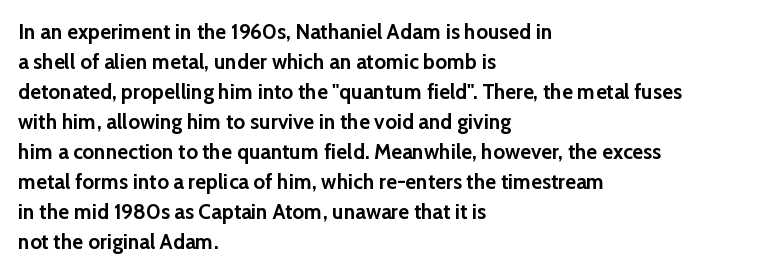
The font's upright variant was chosen for this text. These lines keep a tight, regular rhythm from letter to letter. Notice how thick the strokes are: this is what a full bold looks like. These lines sit exactly where default settings would place them.
